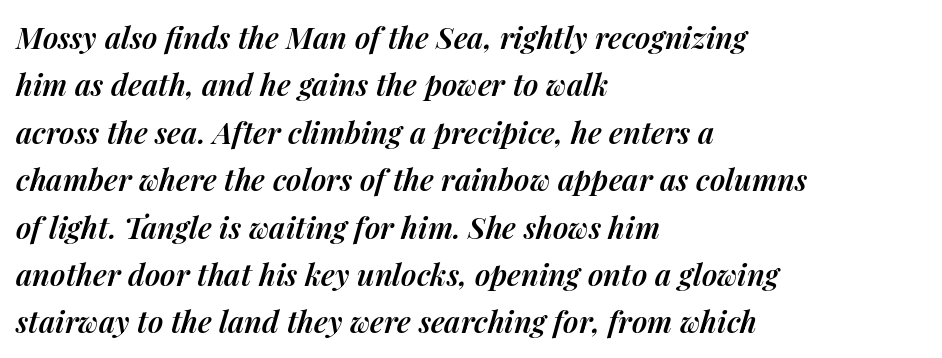
{"italic": "yes", "lean": "right", "slant_degrees": 14, "bold": "semi", "weight": "semibold", "width": "normal", "stroke_contrast": "medium", "x_height": "medium", "monospaced": "no", "underline": "no", "align": "left", "line_spacing": "normal", "line_spacing_ratio": 1.58, "letter_spacing": "normal", "letter_spacing_em": 0.0, "glyph_px": 30}
